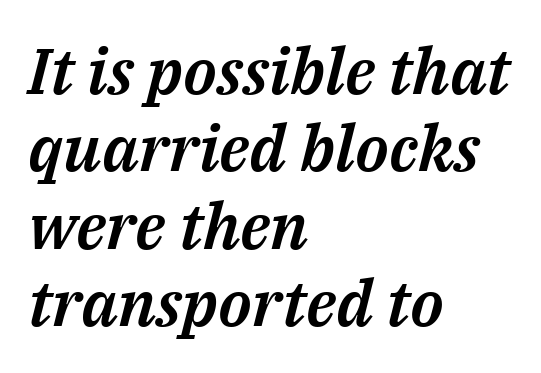
{"italic": "yes", "lean": "right", "slant_degrees": 14, "width": "normal", "stroke_contrast": "medium", "x_height": "medium", "monospaced": "no", "underline": "no", "align": "left", "line_spacing_ratio": 1.21, "letter_spacing": "normal", "letter_spacing_em": 0.0, "glyph_px": 64}
